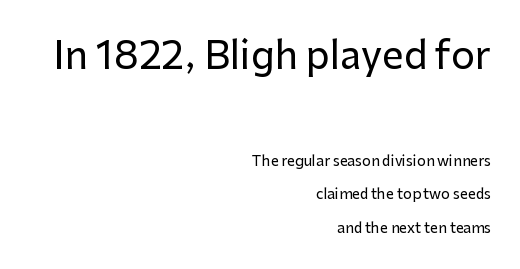
Q: Is the text italic (slanted)? A: No, it is upright.
Q: Is the typeface a serif or a sans-serif typeface? A: Sans-serif.
Q: Is the text underlined? A: No.
Q: How is the paragraph aligned? A: Right-aligned.
Q: Is the spacing between letters normal or unusually wide? A: Normal.
Q: Is the spacing between lines tight, normal or loose? A: Loose.
Q: Which block of text is set in a larger size, the first (top) or the second (bottom)? A: The first (top) one.
Q: Width (condensed, normal, or wide)? A: Normal.
Q: Stroke contrast? A: Low.
Q: x-height? A: Medium.
Q: Monospaced? A: No.
